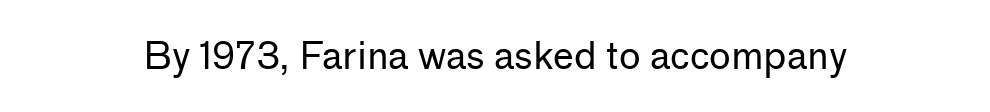
{"serif": "no", "italic": "no", "bold": "no", "weight": "regular", "width": "normal", "stroke_contrast": "low", "x_height": "medium", "monospaced": "no", "underline": "no", "letter_spacing": "normal", "letter_spacing_em": 0.0, "glyph_px": 37}
